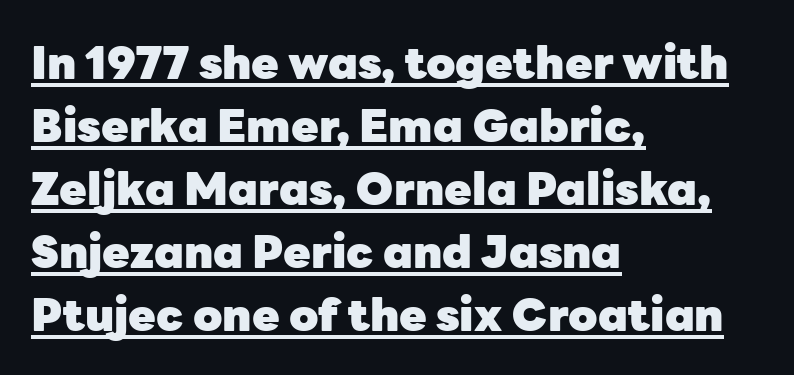
The gaps between neighbouring characters are ordinary and unremarkable. Underlining? Definitely there. Designer's note — italics off, roman on. The setting favours the left margin, as ordinary paragraphs usually do.
